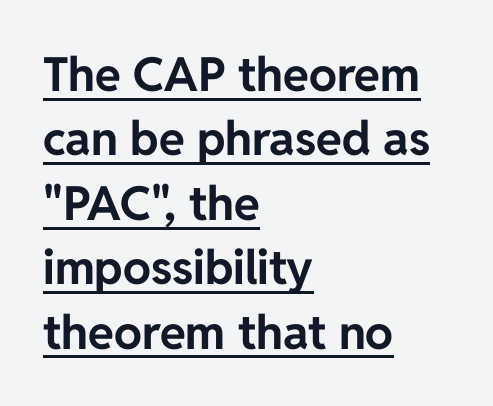
{"serif": "no", "italic": "no", "bold": "yes", "weight": "bold", "width": "normal", "stroke_contrast": "low", "x_height": "medium", "monospaced": "no", "underline": "yes", "align": "left", "line_spacing": "normal", "line_spacing_ratio": 1.37, "letter_spacing": "normal", "letter_spacing_em": 0.0, "glyph_px": 47}
